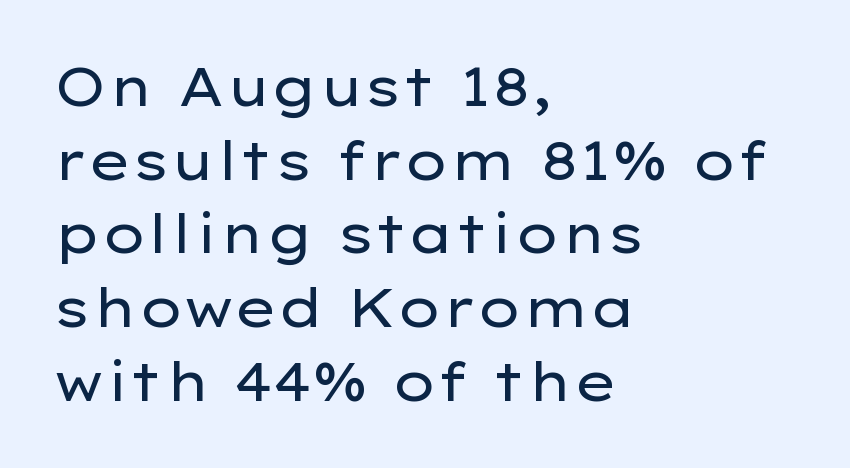
{"serif": "no", "italic": "no", "bold": "no", "weight": "regular", "width": "wide", "stroke_contrast": "low", "x_height": "medium", "monospaced": "no", "underline": "no", "align": "left", "line_spacing": "normal", "line_spacing_ratio": 1.39, "letter_spacing": "normal", "letter_spacing_em": 0.0, "glyph_px": 53}
